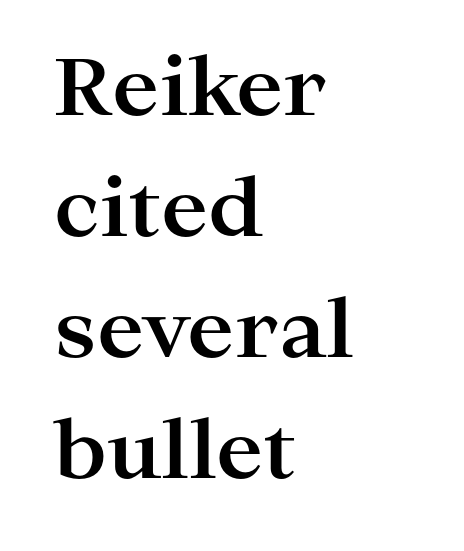
Reading down the column, the eye jumps a familiar distance to each next line. Do the characters align in a grid? No, the font is proportional. Typographic density is high because the face is bold. Serif or sans? Serif — the stroke terminals have little feet. Underlining? Definitely not there.
